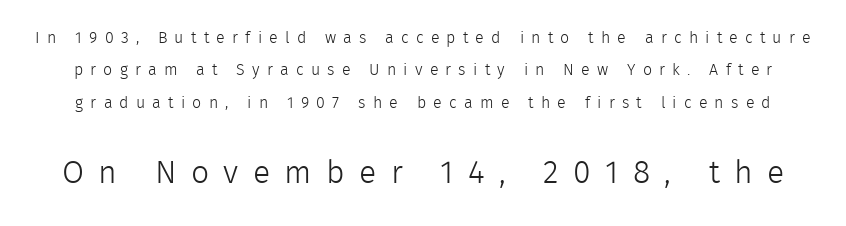
Q: Is the text bold? A: No.
Q: Is the text italic (slanted)? A: No, it is upright.
Q: Is the typeface a serif or a sans-serif typeface? A: Sans-serif.
Q: Is the text underlined? A: No.
Q: Is the spacing between letters normal or unusually wide? A: Unusually wide.
Q: Is the spacing between lines tight, normal or loose? A: Loose.
Q: Which block of text is set in a larger size, the first (top) or the second (bottom)? A: The second (bottom) one.
Q: Width (condensed, normal, or wide)? A: Normal.
Q: x-height? A: Medium.
Q: Monospaced? A: No.
